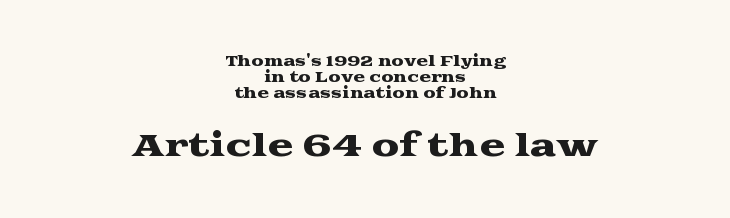
{"serif": "yes", "italic": "no", "width": "wide", "stroke_contrast": "medium", "x_height": "medium", "monospaced": "no", "underline": "no", "align": "center", "line_spacing_ratio": 1.16, "letter_spacing": "normal", "letter_spacing_em": 0.0, "larger_block": "second", "size_ratio": 2.21, "glyph_px": 31}
